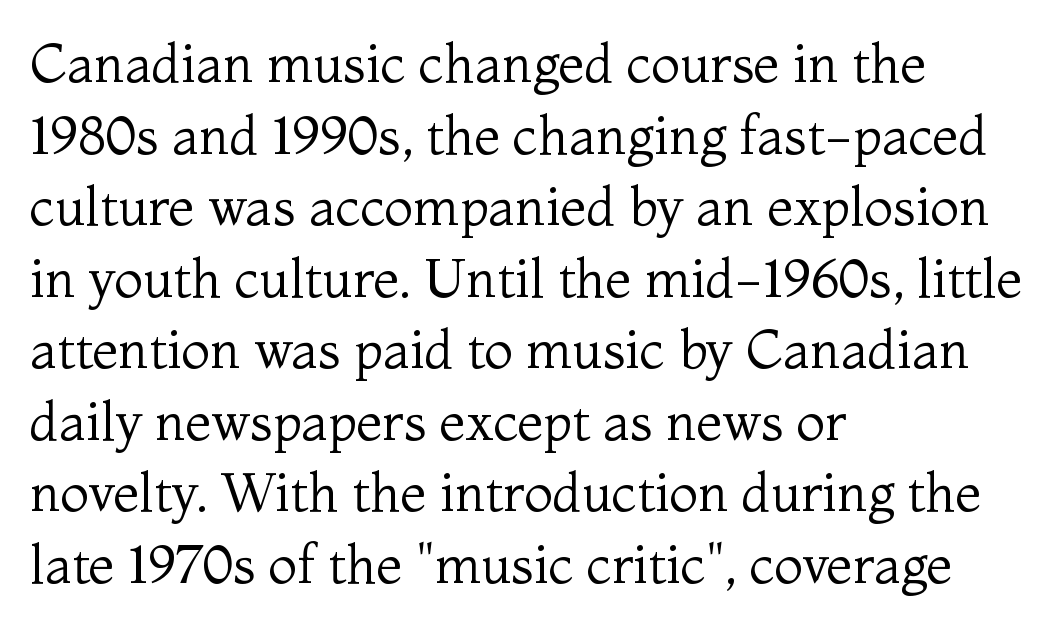
The characters are drawn with everyday or finer stroke widths. The rendering uses natural spacing where letterforms have individual widths. Interline gaps are of average width in this sample. Horizontal alignment here is leftward, the default for most running prose.
